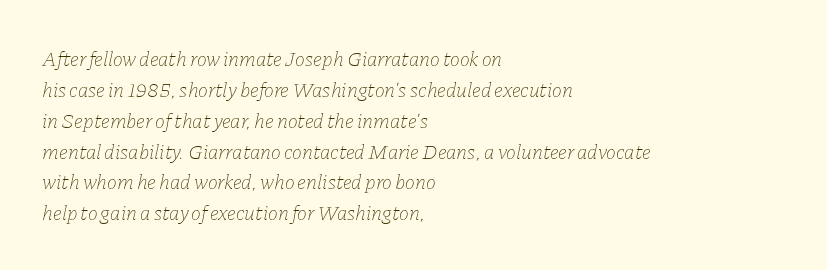
Q: Is the text bold? A: No.
Q: Is the text italic (slanted)? A: Yes, it leans right by about 11 degrees.
Q: Is the text underlined? A: No.
Q: How is the paragraph aligned? A: Left-aligned.
Q: Is the spacing between letters normal or unusually wide? A: Normal.
Q: Is the spacing between lines tight, normal or loose? A: Normal.
